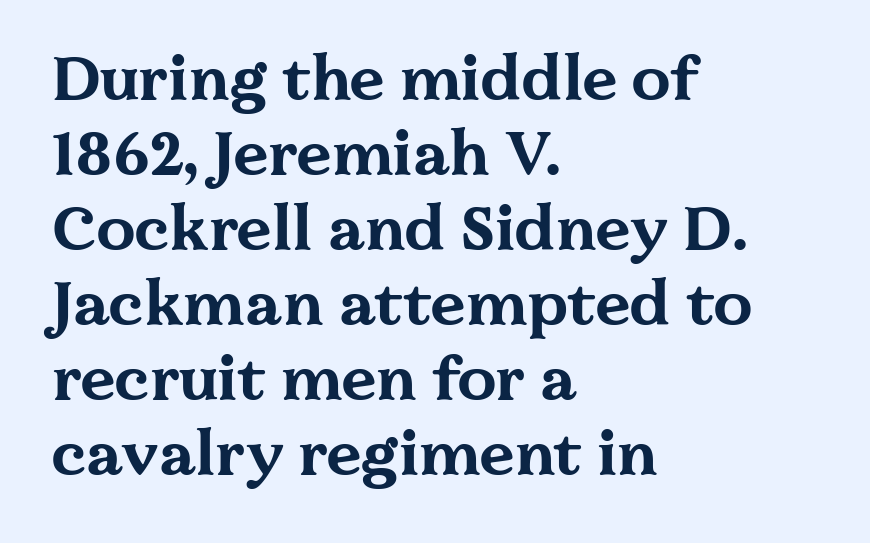
The image shows 62 px bold, wide serif type, upright; set left-aligned, line spacing 1.21x, normal letter spacing, not underlined; medium stroke contrast and a medium x-height.
